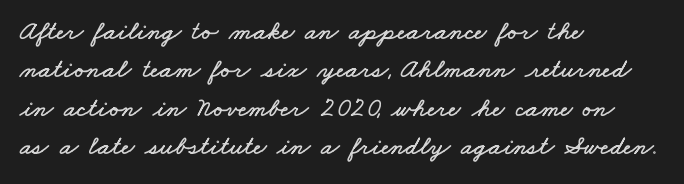
The image shows 27 px text type; set left-aligned, normal line spacing (1.42x), normal letter spacing, not underlined.
